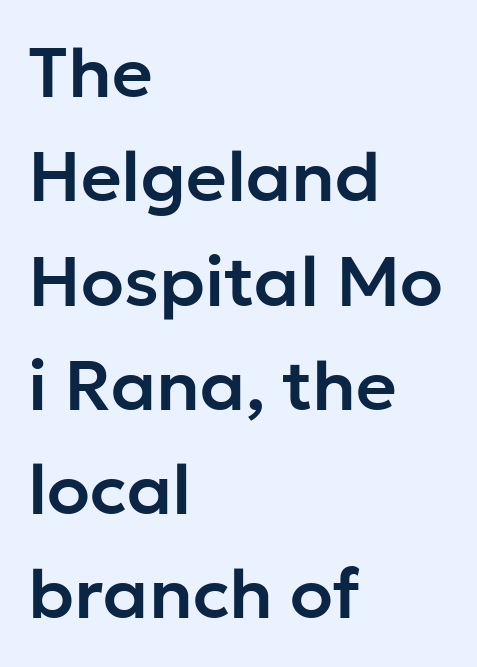
Q: Is the text italic (slanted)? A: No, it is upright.
Q: Is the typeface a serif or a sans-serif typeface? A: Sans-serif.
Q: Is the text underlined? A: No.
Q: How is the paragraph aligned? A: Left-aligned.
Q: Is the spacing between letters normal or unusually wide? A: Normal.
Q: Is the spacing between lines tight, normal or loose? A: Normal.
Q: Width (condensed, normal, or wide)? A: Normal.
Q: Stroke contrast? A: Low.
Q: x-height? A: Medium.
Q: Monospaced? A: No.
